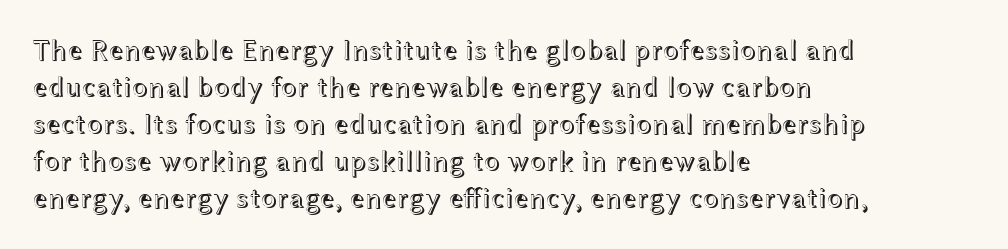
Whoever set this chose a conventional vertical rhythm. Here the glyphs are tracked normally, forming tight word shapes. The lines in this sample share a left origin and differ only in where they stop. The axis of the letterforms is exactly vertical. Do the characters align in a grid? No, the font is proportional.
